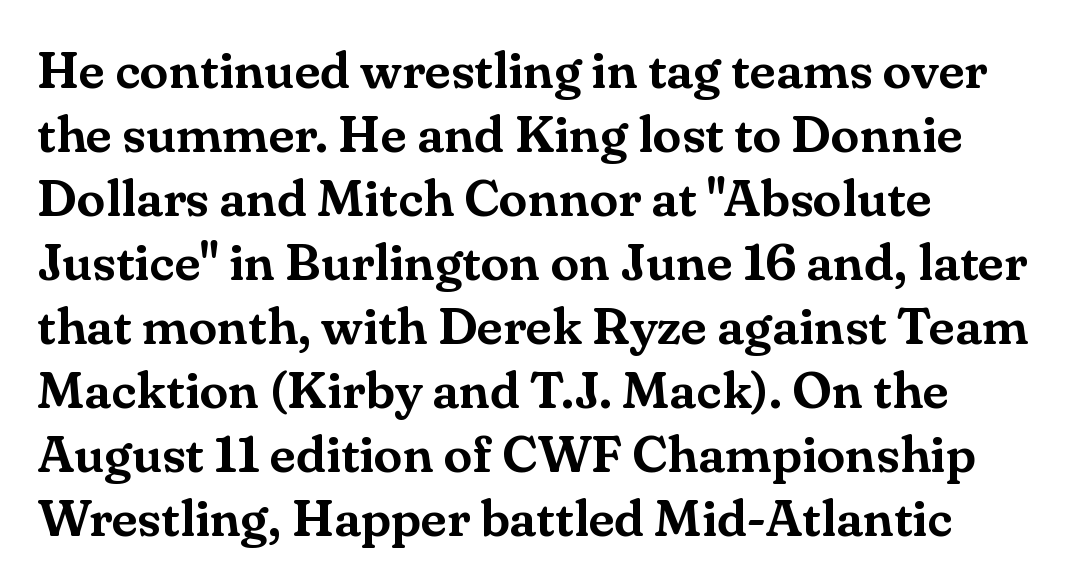
Compared with typical body copy, the letter spacing here is the same. Spacing verdict: proportional, widths tailored to each character. The rendering shows small feet on the letterforms — a serif design. These lines were composed using upright roman letters. Descenders hang freely into open space.
